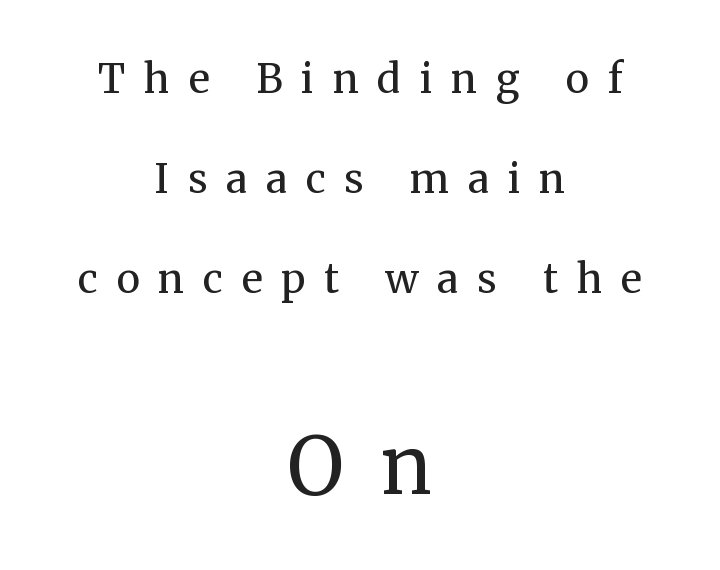
Looks like regular typesetting: each glyph gets only the width it needs. The tracking jumps out immediately: characters are airy and widely separated. Caption: multi-line text, centered on the measure. Heaviness? Minimal to ordinary, like unemphasized prose. The face used here appears at its bigger size in the lower chunk.
